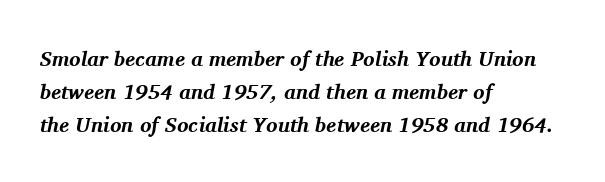
Q: Is the text bold? A: Yes.
Q: Is the text italic (slanted)? A: Yes, it leans right by about 11 degrees.
Q: Is the text underlined? A: No.
Q: How is the paragraph aligned? A: Left-aligned.
Q: Is the spacing between letters normal or unusually wide? A: Normal.
Q: Is the spacing between lines tight, normal or loose? A: Normal.
